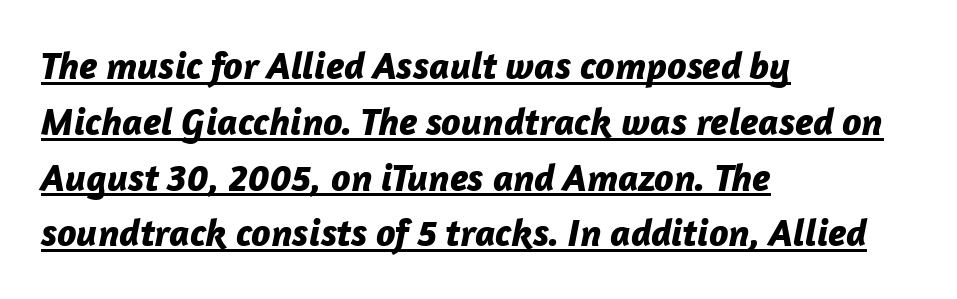
It's the slanting kind of type. Teacher's note: observe the even left margin — that is flush-left alignment. Pretty heavy lettering here — definitely bold. Students, observe: this is what conventionally led text looks like.
